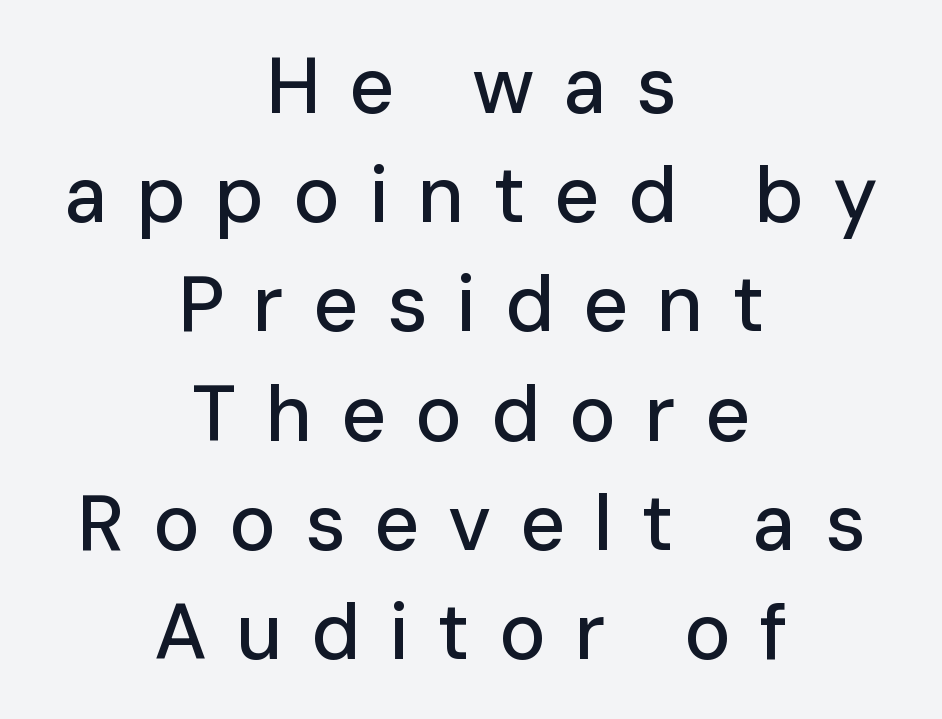
Reading down the column, the eye jumps a familiar distance to each next line. The type family on display is of the sans-serif kind. Quick note: not italic, upright. The passage shown has open, widely tracked lettering throughout. Looks like regular typesetting: each glyph gets only the width it needs.
